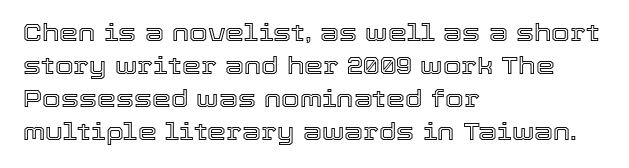
The image shows 24 px text type, upright; set left-aligned, normal line spacing (1.37x), normal letter spacing, not underlined.
